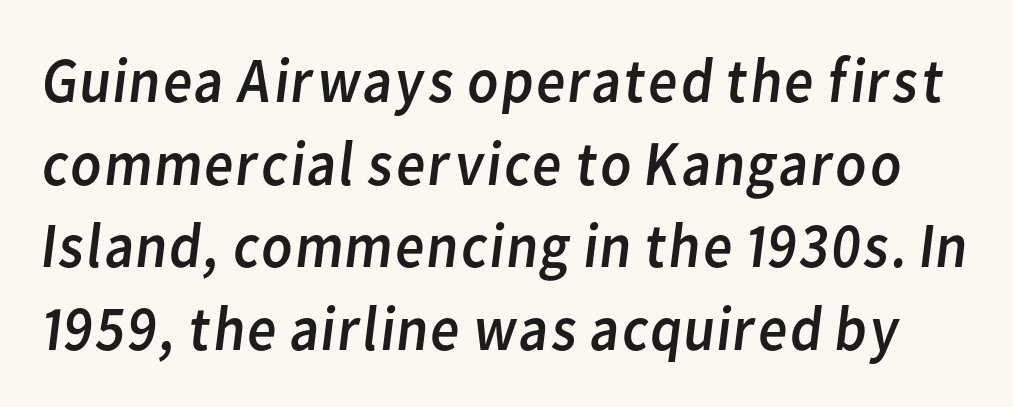
The block of text has a typical density, with ordinary space between rows. Serifs: no, the terminals of the letterforms are clean. The weight tops out at a normal text grade. Tracking here is standard; glyphs follow each other at the usual distance.
